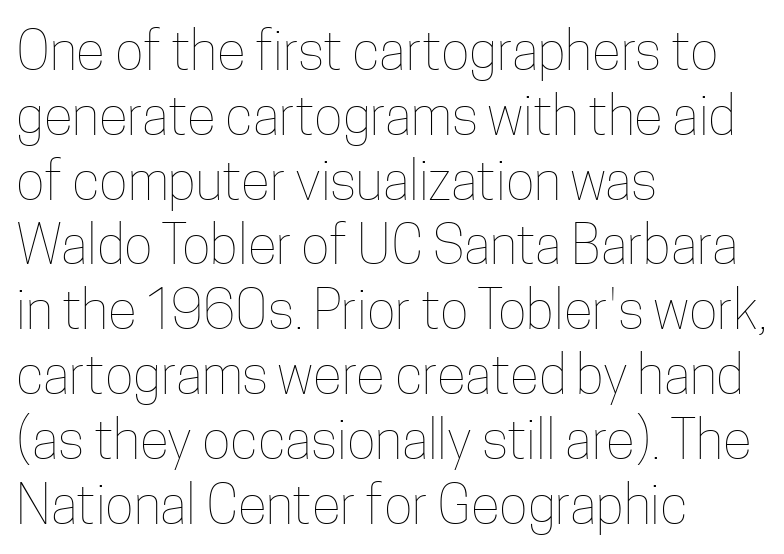
The image shows 54 px thin, condensed type, upright; set left-aligned, line spacing 1.2x, normal letter spacing, not underlined; low stroke contrast and a medium x-height.
